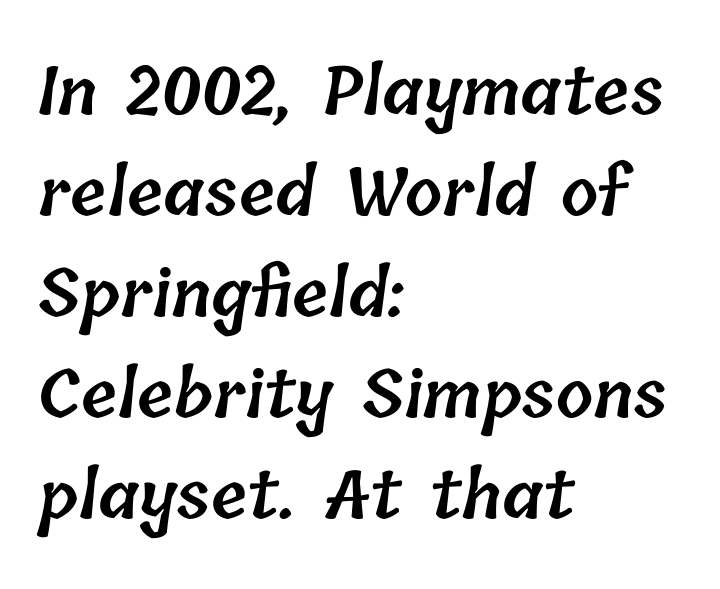
Looks like regular typesetting: each glyph gets only the width it needs. The typesetting leans somewhat heavy: a semibold. The leading is moderate, giving the passage an even texture. Line starts are locked; line ends wander. Tracking value appears to be zero — textbook default spacing. Has an underline been added? It has not.
